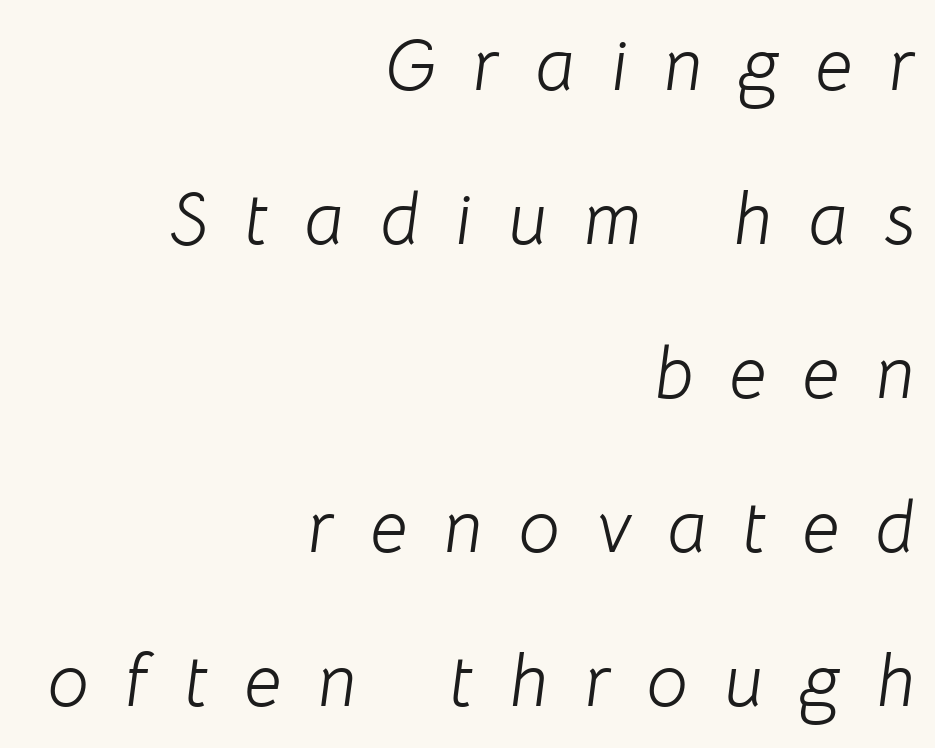
Q: Is the text bold? A: No.
Q: Is the text italic (slanted)? A: Yes, it leans right by about 8 degrees.
Q: Is the text underlined? A: No.
Q: How is the paragraph aligned? A: Right-aligned.
Q: Is the spacing between letters normal or unusually wide? A: Unusually wide.
Q: Is the spacing between lines tight, normal or loose? A: Loose.
Q: Width (condensed, normal, or wide)? A: Normal.
Q: Stroke contrast? A: Low.
Q: x-height? A: Medium.
Q: Monospaced? A: No.
